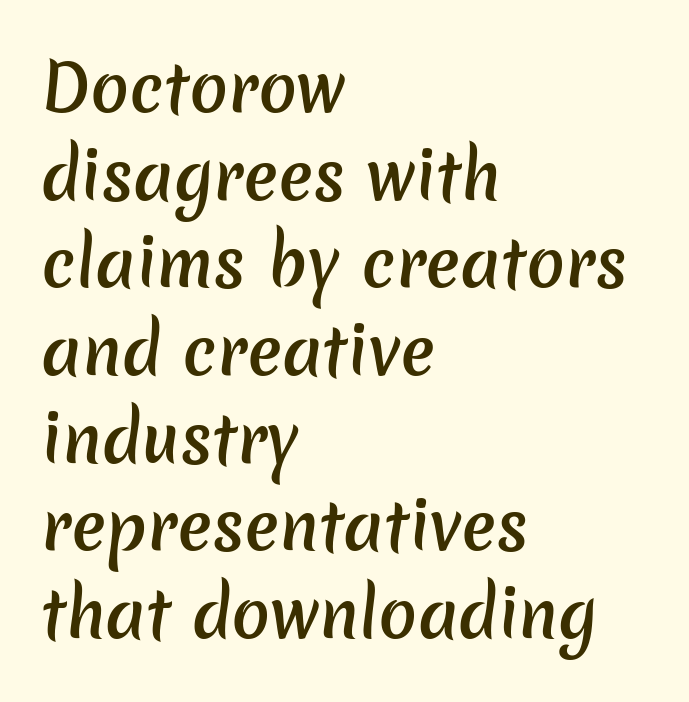
Q: Is the text bold? A: Semi-bold.
Q: Is the typeface a serif or a sans-serif typeface? A: Sans-serif.
Q: Is the text underlined? A: No.
Q: How is the paragraph aligned? A: Left-aligned.
Q: Is the spacing between letters normal or unusually wide? A: Normal.
Q: Is the spacing between lines tight, normal or loose? A: Normal.
Q: Width (condensed, normal, or wide)? A: Normal.
Q: Stroke contrast? A: Low.
Q: x-height? A: Medium.
Q: Monospaced? A: No.
